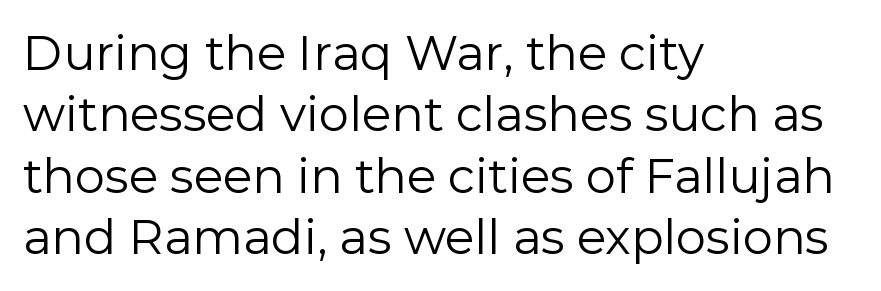
Q: Is the text bold? A: No.
Q: Is the text italic (slanted)? A: No, it is upright.
Q: Is the typeface a serif or a sans-serif typeface? A: Sans-serif.
Q: Is the text underlined? A: No.
Q: How is the paragraph aligned? A: Left-aligned.
Q: Is the spacing between letters normal or unusually wide? A: Normal.
Q: Is the spacing between lines tight, normal or loose? A: Normal.
Q: Width (condensed, normal, or wide)? A: Normal.
Q: x-height? A: Medium.
Q: Monospaced? A: No.
